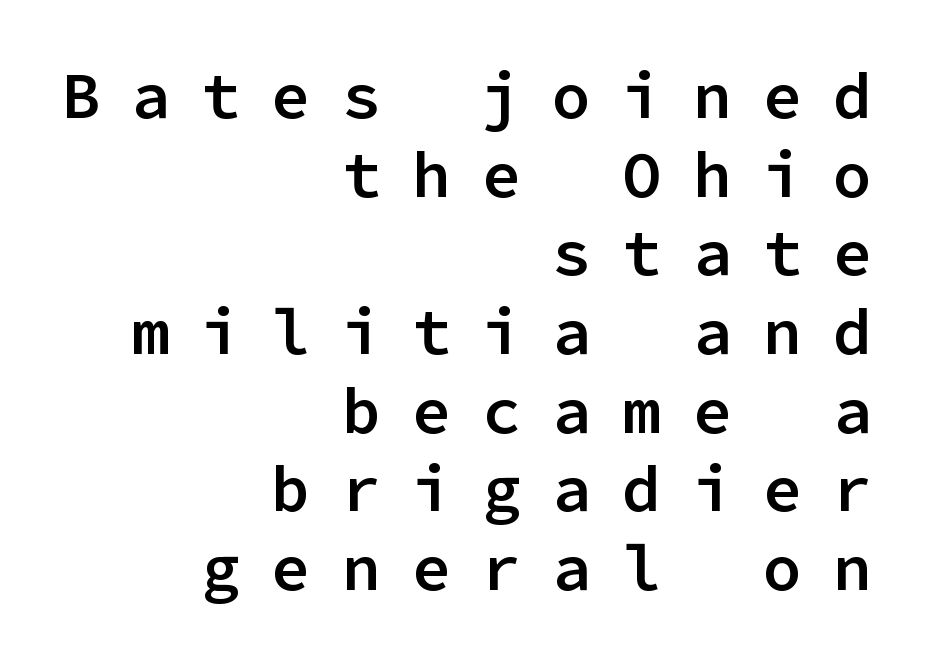
Q: Is the text bold? A: Semi-bold.
Q: Is the text italic (slanted)? A: No, it is upright.
Q: Is the typeface a serif or a sans-serif typeface? A: Sans-serif.
Q: Is the text underlined? A: No.
Q: How is the paragraph aligned? A: Right-aligned.
Q: Is the spacing between letters normal or unusually wide? A: Unusually wide.
Q: Width (condensed, normal, or wide)? A: Normal.
Q: Stroke contrast? A: Low.
Q: x-height? A: Medium.
Q: Monospaced? A: Yes.
